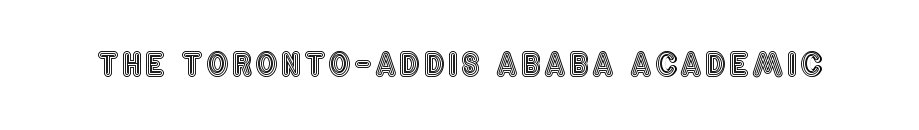
The image shows 31 px condensed type, upright; set not underlined; a large x-height.
